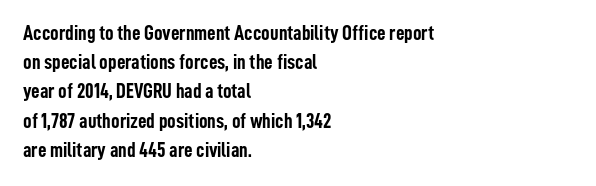
Q: Is the text bold? A: Yes.
Q: Is the text italic (slanted)? A: No, it is upright.
Q: Is the text underlined? A: No.
Q: How is the paragraph aligned? A: Left-aligned.
Q: Is the spacing between letters normal or unusually wide? A: Normal.
Q: Is the spacing between lines tight, normal or loose? A: Normal.
